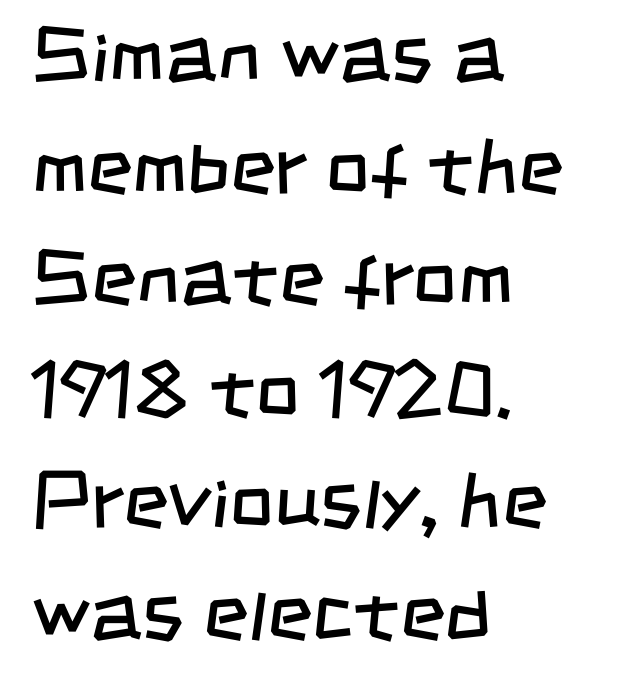
The image shows 78 px regular-weight, condensed sans-serif type; set left-aligned, normal line spacing (1.43x), normal letter spacing, not underlined; low stroke contrast and a large x-height.
